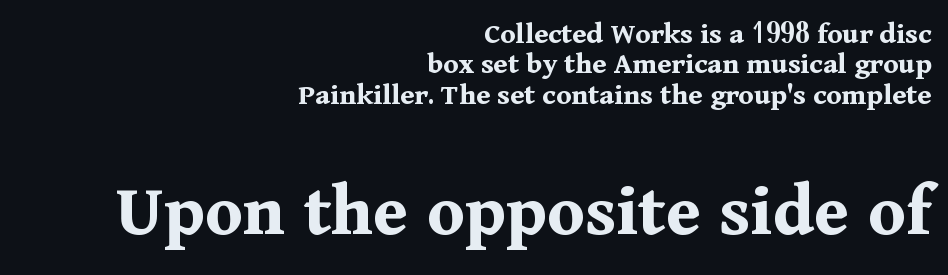
The image shows 77 px bold serif type, upright; set right-aligned, tight line spacing (0.98x), normal letter spacing, not underlined; the second (bottom) block is 2.48x larger; medium stroke contrast and a medium x-height.
